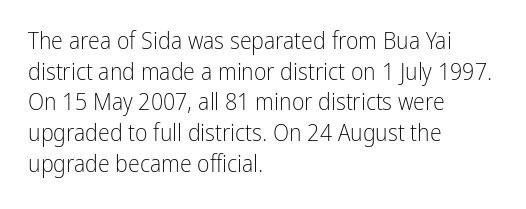
Q: Is the text bold? A: No.
Q: Is the text italic (slanted)? A: No, it is upright.
Q: Is the text underlined? A: No.
Q: How is the paragraph aligned? A: Left-aligned.
Q: Is the spacing between letters normal or unusually wide? A: Normal.
Q: Is the spacing between lines tight, normal or loose? A: Normal.
